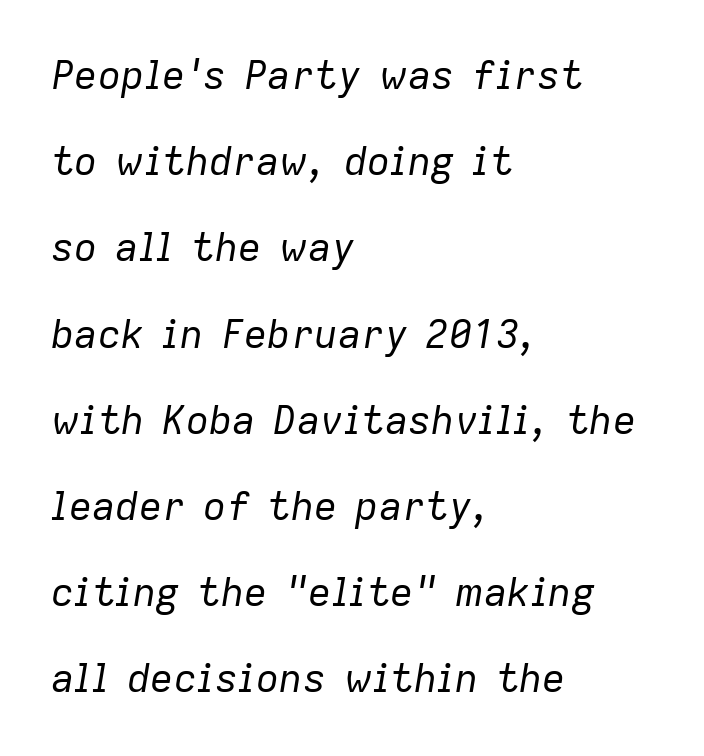
The image shows 39 px regular-weight type, italic (leaning right); set left-aligned, loose line spacing (2.21x), normal letter spacing, not underlined; low stroke contrast and a medium x-height.
